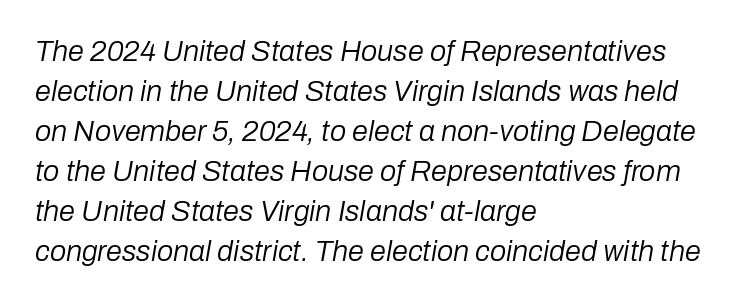
The image shows 29 px regular-weight type, italic (leaning right); set left-aligned, normal line spacing (1.38x), normal letter spacing, not underlined; low stroke contrast and a medium x-height.
